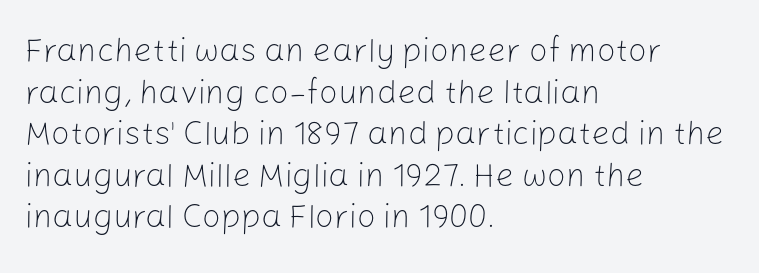
{"serif": "no", "italic": "no", "bold": "no", "weight": "light", "width": "normal", "stroke_contrast": "low", "x_height": "medium", "monospaced": "no", "underline": "no", "align": "left", "line_spacing": "normal", "line_spacing_ratio": 1.26, "letter_spacing": "normal", "letter_spacing_em": 0.0, "glyph_px": 33}
